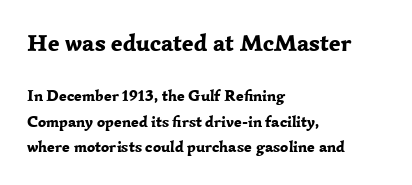
The image shows 24 px bold type, upright; set left-aligned, normal line spacing (1.61x), normal letter spacing, not underlined; the first (top) block is 1.5x larger.
